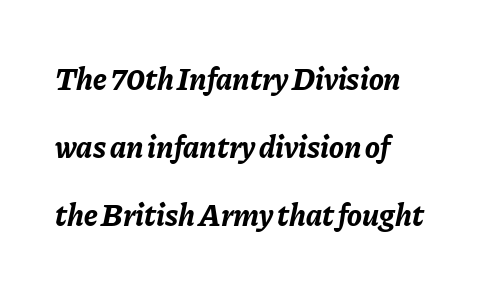
On the weight axis this lands at bold, roughly 700. Notice how the stems are inclined rather than vertical — that's the hallmark of italics. Descender tails drop into unmarked territory. Horizontal alignment here is leftward, the default for most running prose.
